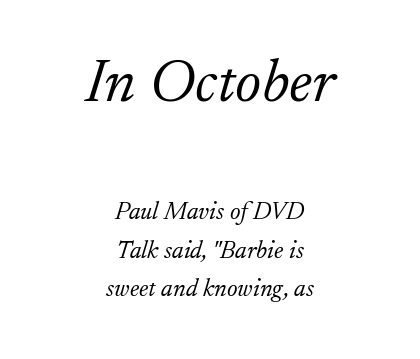
Nothing heavy about these letters — not bold at all. Baseline-to-baseline distance is the conventional proportion of letter height. Looks like regular typesetting: each glyph gets only the width it needs. When letters slant like this, we call the style italic.
